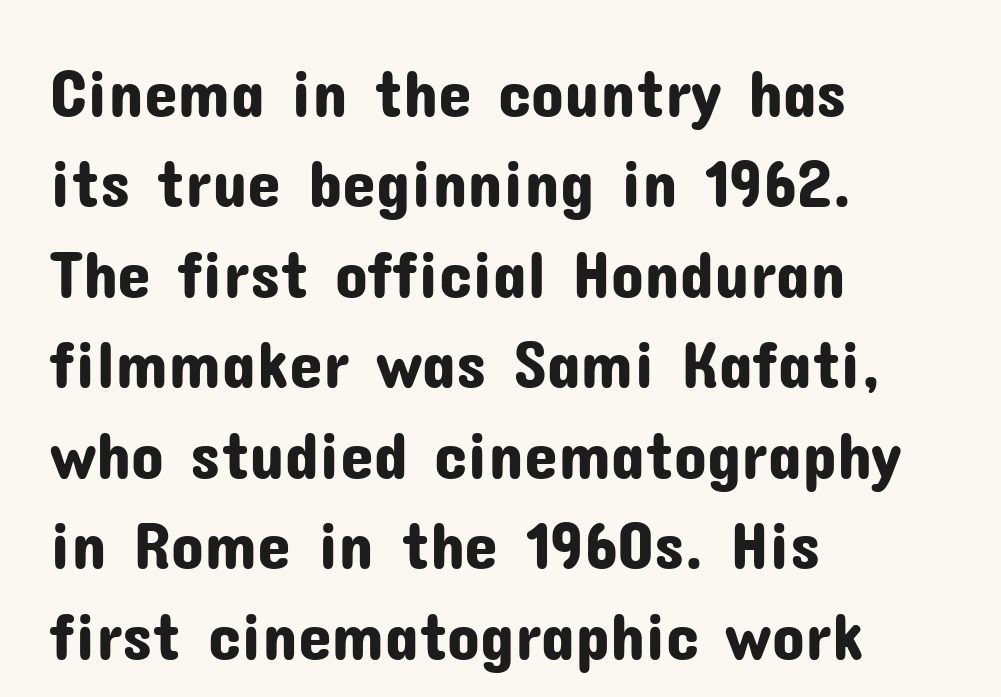
If you drew a ruler down the left edge, every line would touch it. Does the leading feel generous? No, just average. Is this a fixed-width face? No — the glyphs have proportional, varying widths. Only glyphs here, with clear space below each row.
